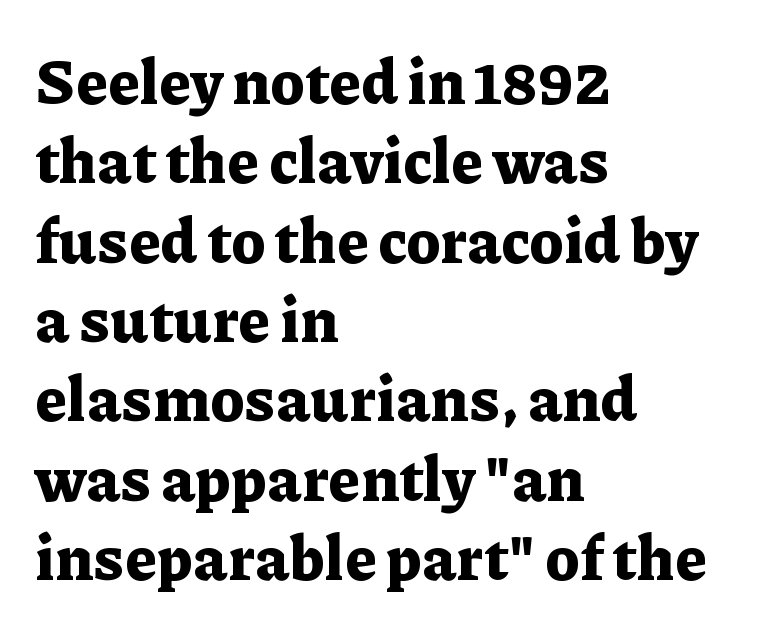
Q: Is the text bold? A: Yes.
Q: Is the text italic (slanted)? A: No, it is upright.
Q: Is the typeface a serif or a sans-serif typeface? A: Serif.
Q: Is the text underlined? A: No.
Q: How is the paragraph aligned? A: Left-aligned.
Q: Is the spacing between letters normal or unusually wide? A: Normal.
Q: Is the spacing between lines tight, normal or loose? A: Normal.
Q: Width (condensed, normal, or wide)? A: Normal.
Q: Stroke contrast? A: Low.
Q: x-height? A: Medium.
Q: Monospaced? A: No.
